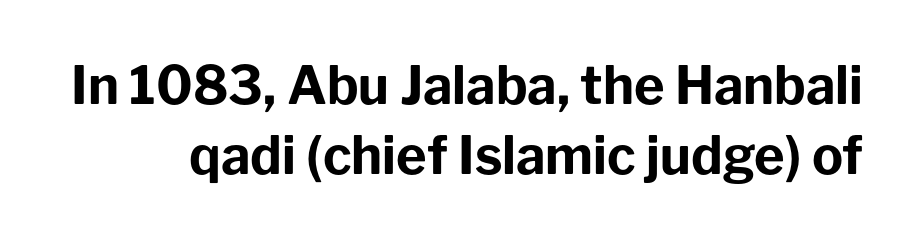
Q: Is the text bold? A: Yes.
Q: Is the text italic (slanted)? A: No, it is upright.
Q: Is the typeface a serif or a sans-serif typeface? A: Sans-serif.
Q: Is the text underlined? A: No.
Q: Is the spacing between letters normal or unusually wide? A: Normal.
Q: Is the spacing between lines tight, normal or loose? A: Normal.
Q: Width (condensed, normal, or wide)? A: Normal.
Q: Stroke contrast? A: Low.
Q: x-height? A: Medium.
Q: Monospaced? A: No.
